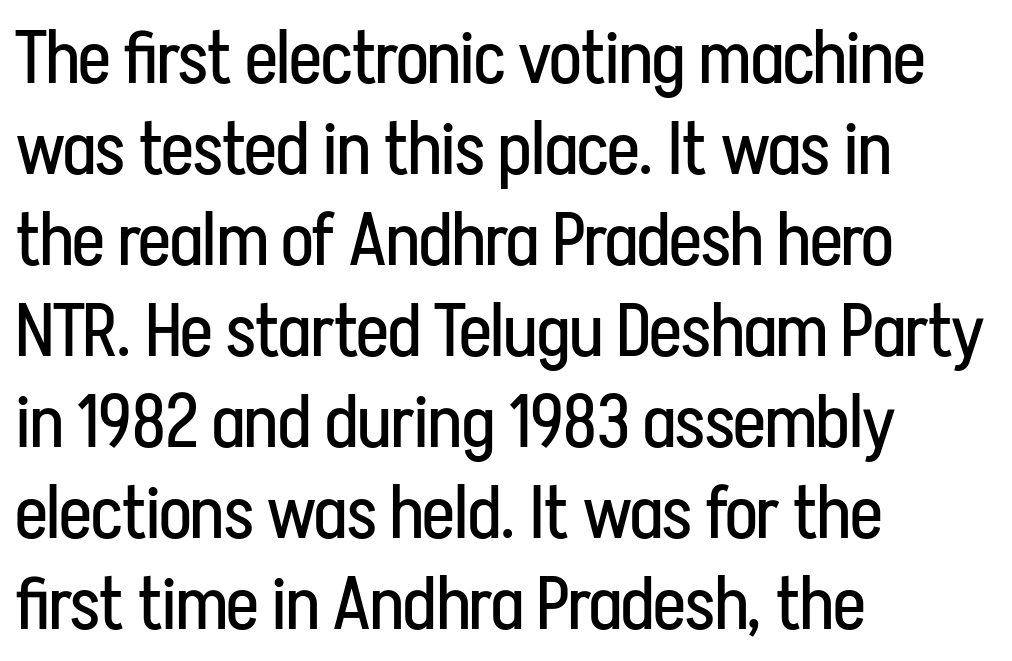
{"serif": "no", "italic": "no", "bold": "no", "weight": "regular", "width": "condensed", "stroke_contrast": "low", "x_height": "medium", "monospaced": "no", "underline": "no", "align": "left", "line_spacing_ratio": 1.23, "letter_spacing": "normal", "letter_spacing_em": 0.0, "glyph_px": 74}
